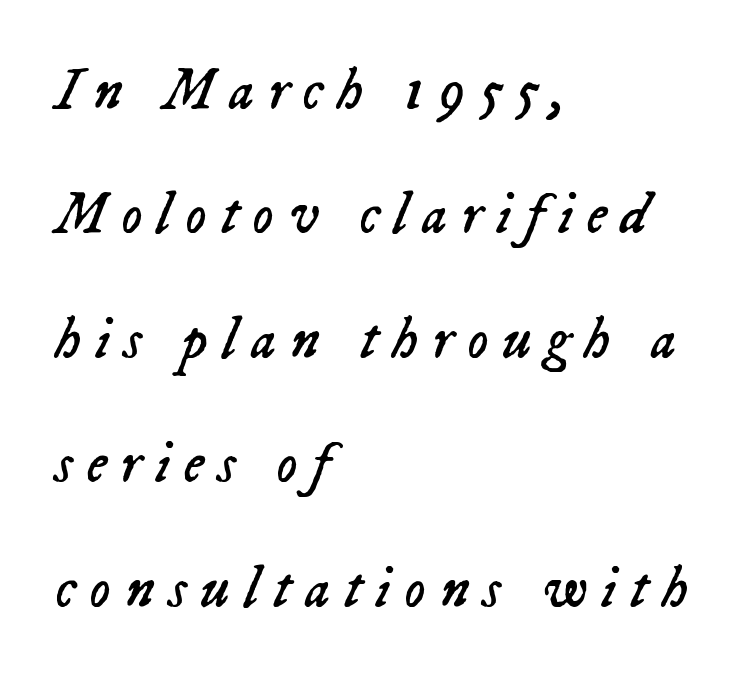
The letterforms sit at book weight or below. A typesetter would call this leading open, well beyond the default. Think of a printed novel: that variable character pitch is what you see here. A classic flush-left, rag-right setting is used for this passage.
